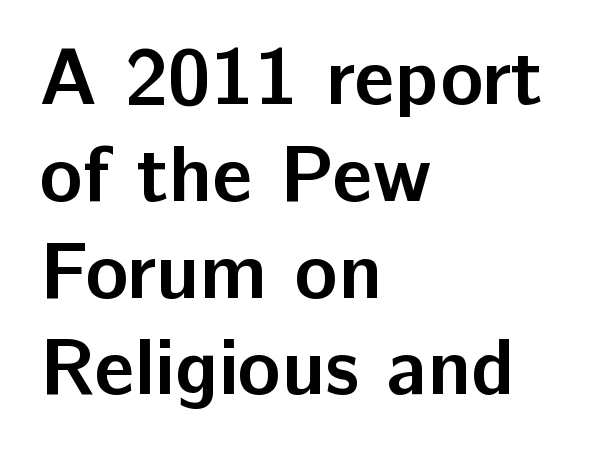
Q: Is the text bold? A: Yes.
Q: Is the text italic (slanted)? A: No, it is upright.
Q: Is the typeface a serif or a sans-serif typeface? A: Sans-serif.
Q: Is the text underlined? A: No.
Q: How is the paragraph aligned? A: Left-aligned.
Q: Is the spacing between letters normal or unusually wide? A: Normal.
Q: Width (condensed, normal, or wide)? A: Normal.
Q: Stroke contrast? A: Low.
Q: x-height? A: Medium.
Q: Monospaced? A: No.
